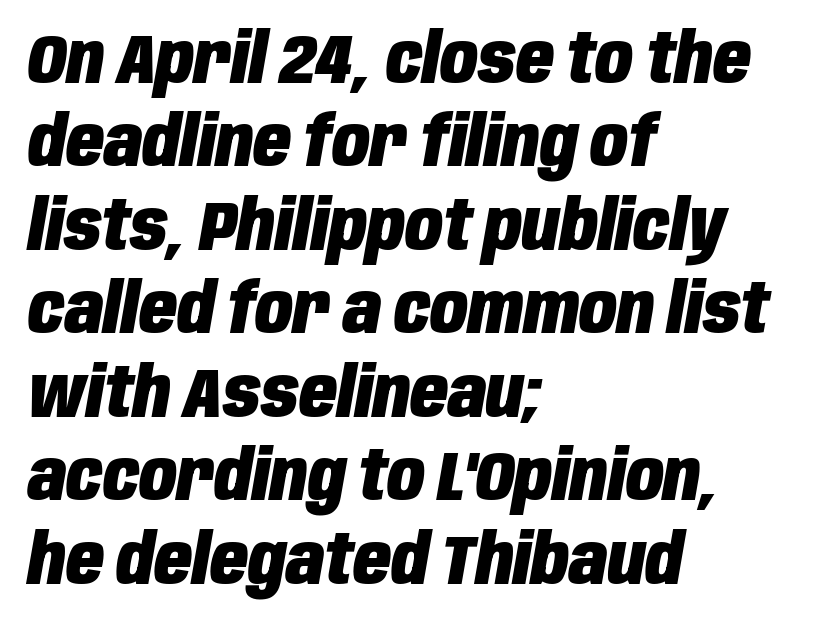
{"italic": "yes", "lean": "right", "slant_degrees": 10, "bold": "yes", "weight": "heavy", "width": "condensed", "stroke_contrast": "low", "x_height": "large", "monospaced": "no", "underline": "no", "align": "left", "line_spacing_ratio": 1.21, "letter_spacing": "normal", "letter_spacing_em": 0.0, "glyph_px": 69}
